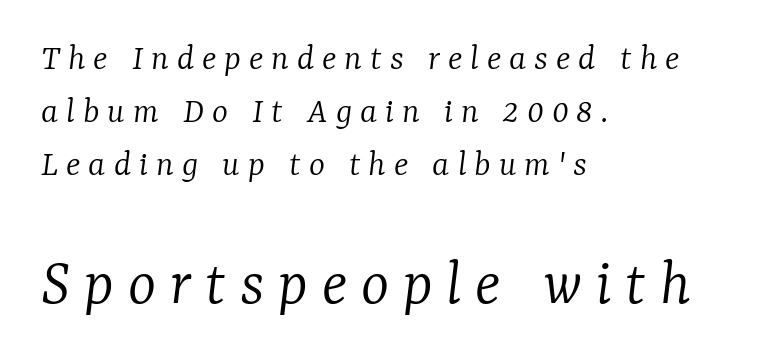
{"serif": "yes", "italic": "yes", "lean": "right", "slant_degrees": 7, "bold": "no", "weight": "light", "width": "normal", "stroke_contrast": "low", "x_height": "medium", "monospaced": "no", "underline": "no", "align": "left", "line_spacing": "normal", "line_spacing_ratio": 1.4, "letter_spacing": "wide", "letter_spacing_em": 0.21, "larger_block": "second", "size_ratio": 1.76, "glyph_px": 67}
